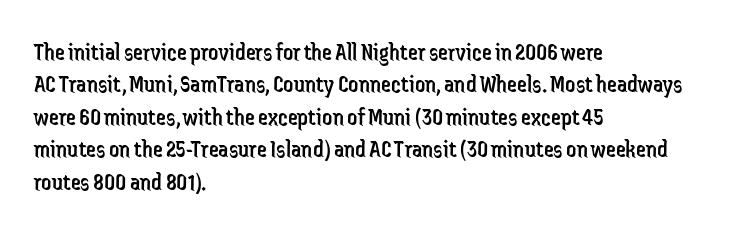
Q: Is the text bold? A: No.
Q: Is the text italic (slanted)? A: No, it is upright.
Q: Is the text underlined? A: No.
Q: How is the paragraph aligned? A: Left-aligned.
Q: Is the spacing between letters normal or unusually wide? A: Normal.
Q: Is the spacing between lines tight, normal or loose? A: Normal.
